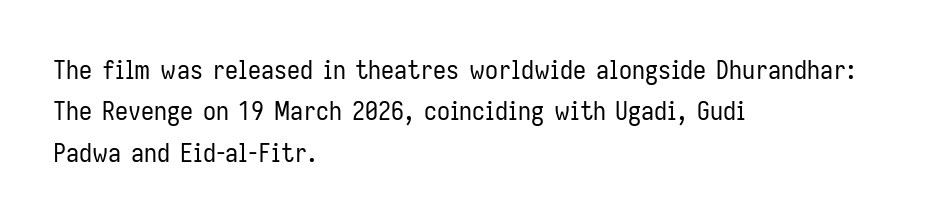
Each stroke keeps to a modest, everyday thickness or less. Whoever set this chose a conventional vertical rhythm. Caption: multi-line text, flush left, ragged right. Underlining? Definitely not there.
